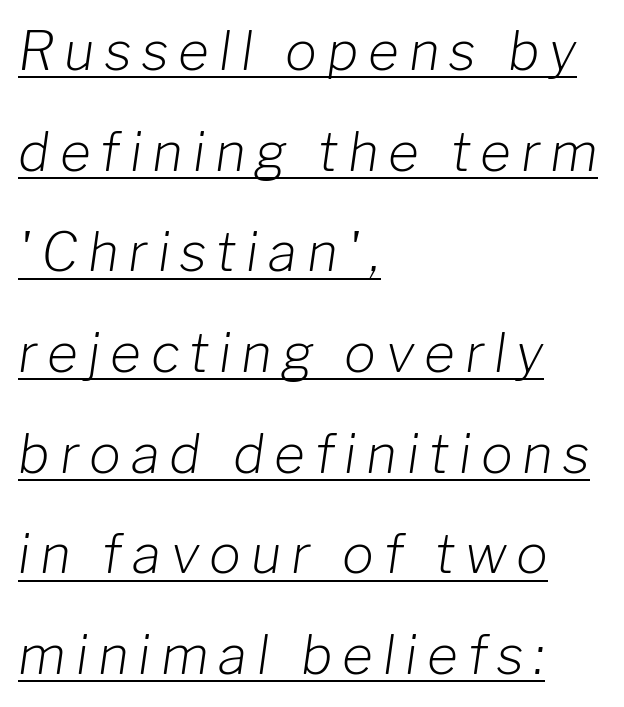
The typesetting does not lean heavy: it is not bold. These lines stand farther apart than default settings would place them. The axis of the letterforms is tilted away from vertical. A continuous stroke trails under the words, as in a hyperlink. The letters advance in unequal steps, a hallmark of proportional type. Line beginnings align vertically; line endings do not.
